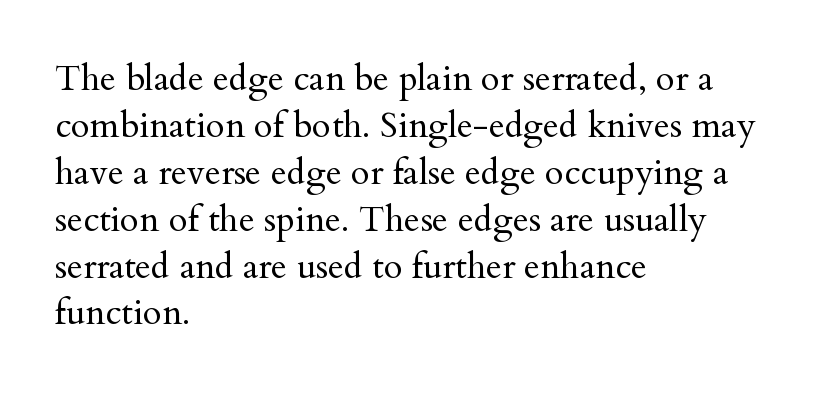
You can tell it's not italic because the verticals are truly vertical. Typographically, this falls in the serif category. Weight class: somewhere from thin through regular. Each word holds together tightly as a unit, with standard inter-letter gaps. The specimen omits any rule beneath the text block's lines.
